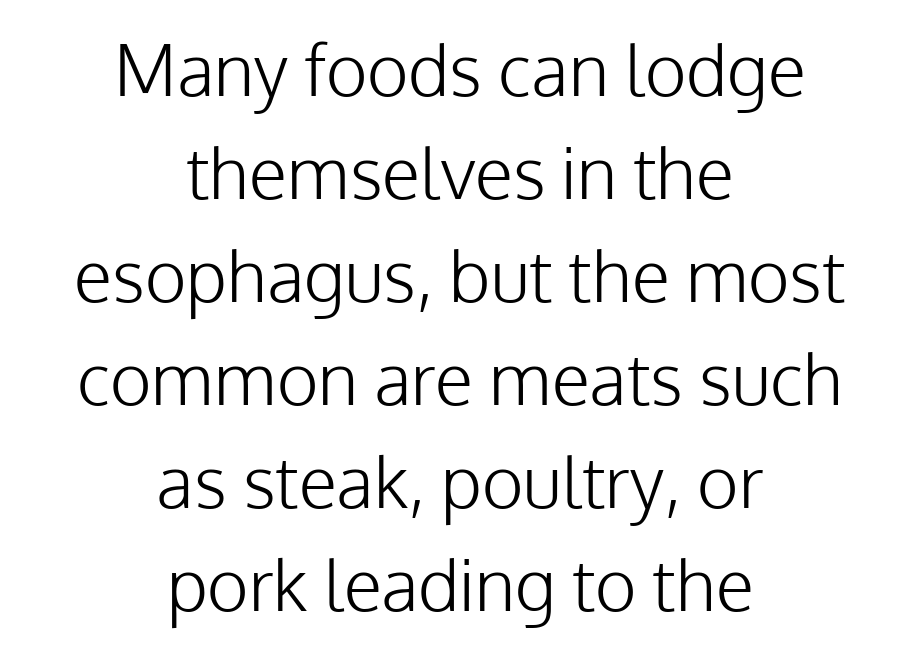
The image shows 71 px light sans-serif type, upright; set centered, normal line spacing (1.45x), normal letter spacing, not underlined; low stroke contrast and a medium x-height.
